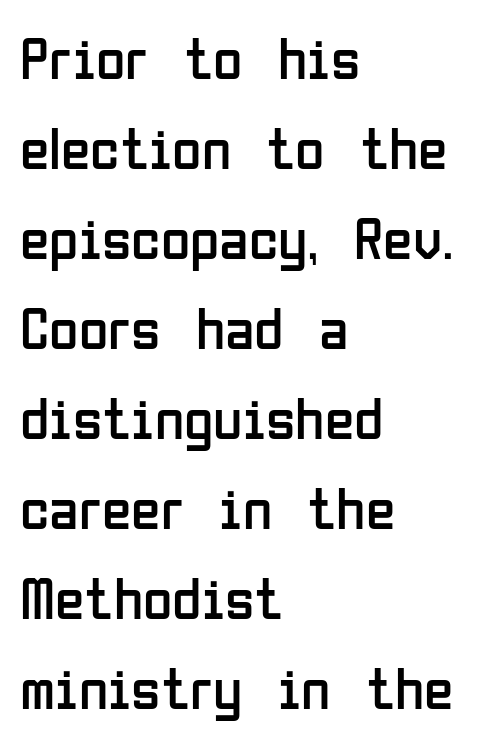
{"serif": "no", "italic": "no", "bold": "no", "weight": "regular", "width": "condensed", "stroke_contrast": "low", "x_height": "medium", "monospaced": "no", "underline": "no", "align": "left", "line_spacing": "normal", "line_spacing_ratio": 1.5, "letter_spacing": "normal", "letter_spacing_em": 0.0, "glyph_px": 60}
